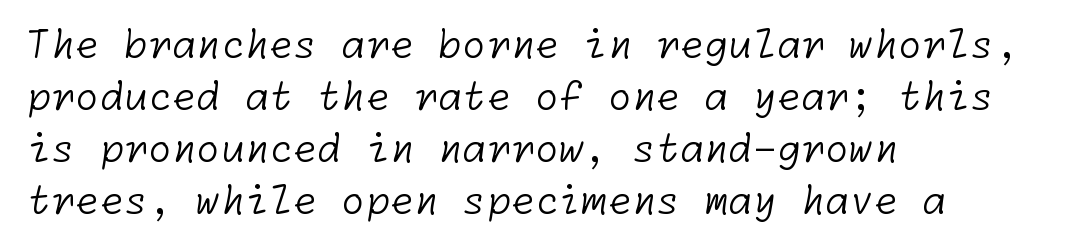
The image shows 39 px light sans-serif type; set left-aligned, normal line spacing (1.33x), normal letter spacing, not underlined; low stroke contrast and a medium x-height.
